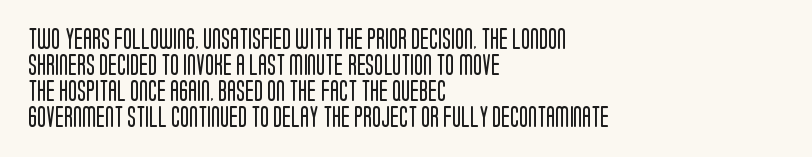
The image shows 21 px text type, upright; set left-aligned, line spacing 1.24x, normal letter spacing, not underlined.
